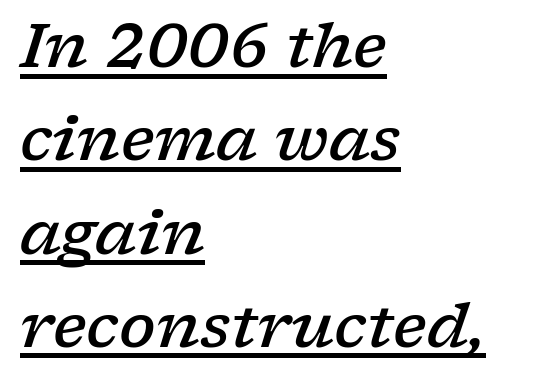
Q: Is the text bold? A: Semi-bold.
Q: Is the text italic (slanted)? A: Yes, it leans right by about 17 degrees.
Q: Is the typeface a serif or a sans-serif typeface? A: Serif.
Q: Is the text underlined? A: Yes.
Q: How is the paragraph aligned? A: Left-aligned.
Q: Is the spacing between letters normal or unusually wide? A: Normal.
Q: Is the spacing between lines tight, normal or loose? A: Normal.
Q: Width (condensed, normal, or wide)? A: Wide.
Q: Stroke contrast? A: Low.
Q: x-height? A: Medium.
Q: Monospaced? A: No.
